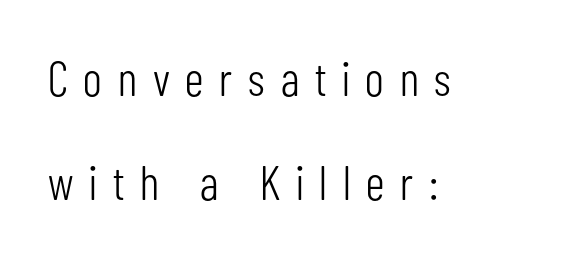
Q: Is the text bold? A: No.
Q: Is the text italic (slanted)? A: No, it is upright.
Q: Is the typeface a serif or a sans-serif typeface? A: Sans-serif.
Q: Is the text underlined? A: No.
Q: How is the paragraph aligned? A: Left-aligned.
Q: Is the spacing between letters normal or unusually wide? A: Unusually wide.
Q: Is the spacing between lines tight, normal or loose? A: Loose.
Q: Width (condensed, normal, or wide)? A: Condensed.
Q: Stroke contrast? A: Low.
Q: x-height? A: Medium.
Q: Monospaced? A: No.
